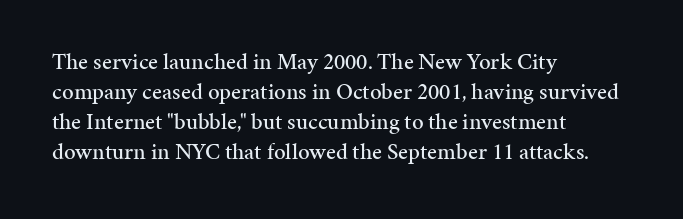
Q: Is the text italic (slanted)? A: No, it is upright.
Q: Is the text underlined? A: No.
Q: How is the paragraph aligned? A: Left-aligned.
Q: Is the spacing between letters normal or unusually wide? A: Normal.
Q: Is the spacing between lines tight, normal or loose? A: Normal.
